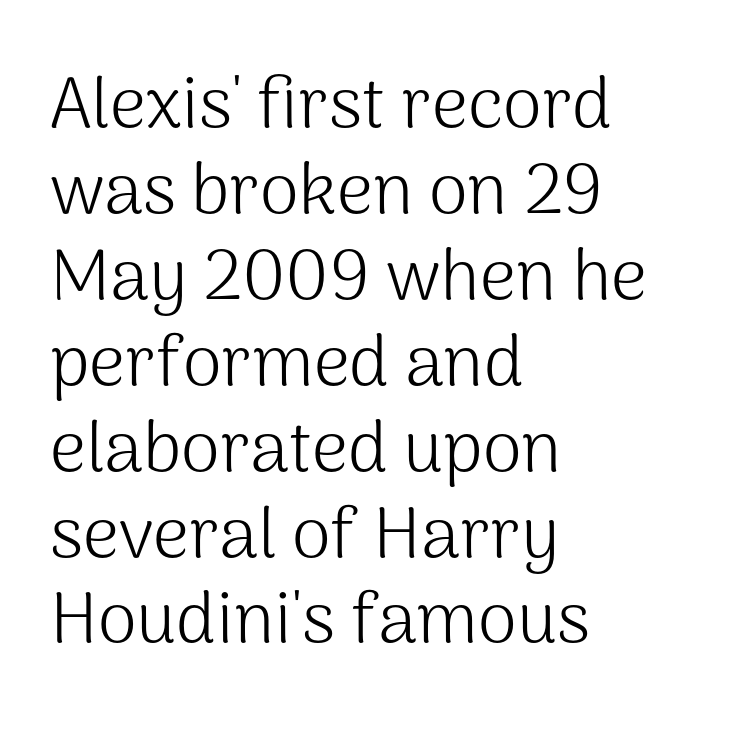
Does extra space separate the letters? No, they use regular spacing. The foot of each line stays bare and open. Grotesque or geometric, the face here clearly has no serifs. Each letter keeps its own natural width here, so spacing adapts to shape. Which margin do the lines hug? The left one — the right edge is uneven.
